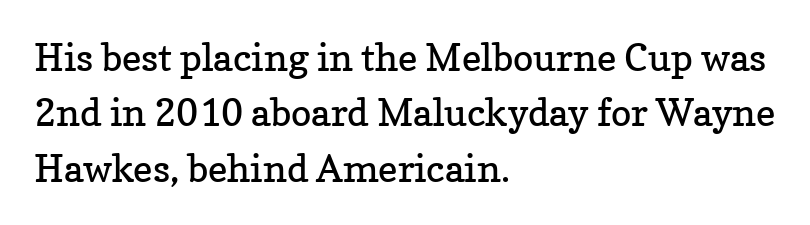
{"serif": "yes", "italic": "no", "bold": "no", "weight": "regular", "width": "normal", "stroke_contrast": "low", "x_height": "medium", "monospaced": "no", "underline": "no", "align": "left", "line_spacing": "normal", "line_spacing_ratio": 1.46, "letter_spacing": "normal", "letter_spacing_em": 0.0, "glyph_px": 38}
